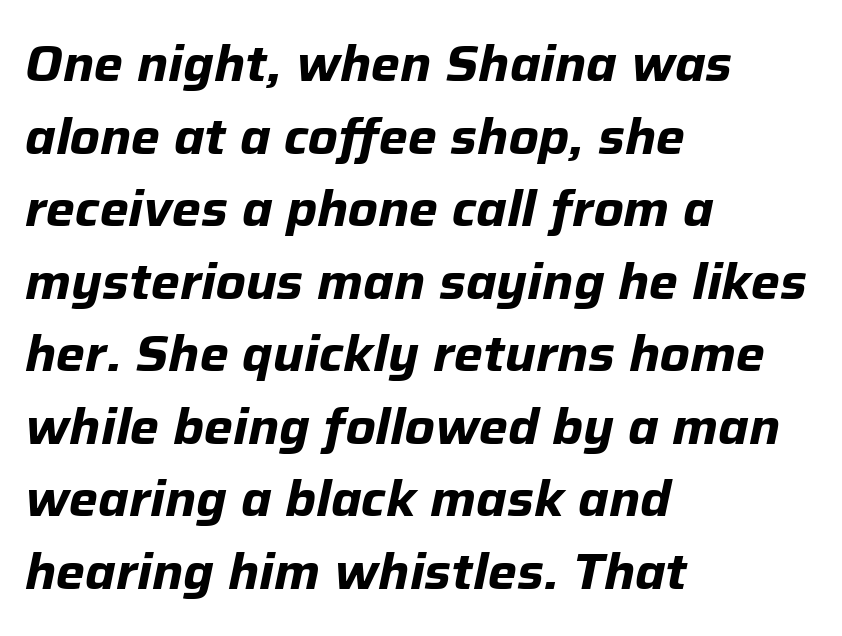
{"italic": "yes", "lean": "right", "slant_degrees": 12, "bold": "yes", "weight": "bold", "width": "normal", "stroke_contrast": "low", "x_height": "medium", "monospaced": "no", "underline": "no", "align": "left", "line_spacing": "normal", "line_spacing_ratio": 1.48, "letter_spacing": "normal", "letter_spacing_em": 0.0, "glyph_px": 49}
